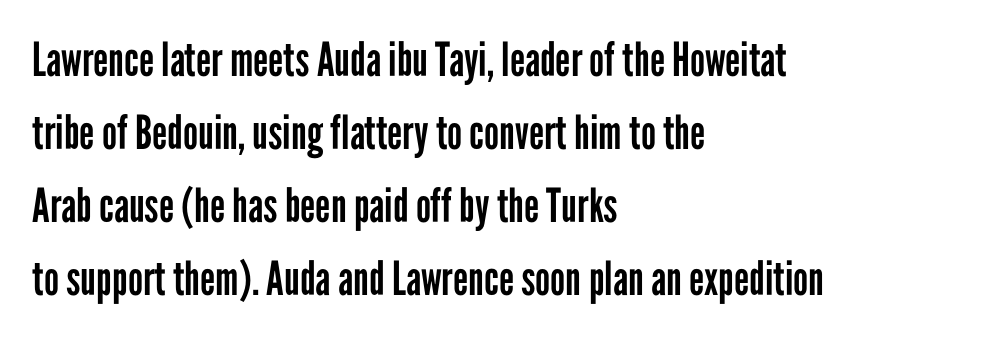
The space between consecutive lines is moderate. The face used here is rendered with its standard letterfit. Is there any slant? The stems are plumb. Where is the straight margin? On the left. The characters display no serif detailing; their extremities are plain.
